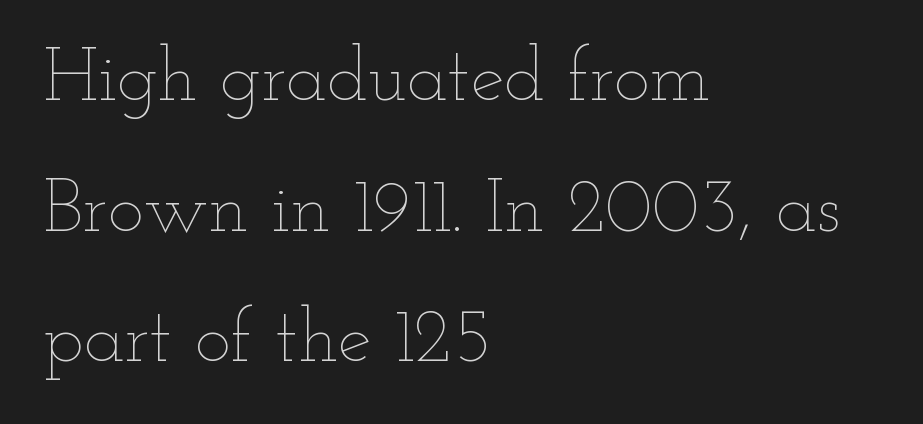
No word sits above an underline. Varying glyph widths throughout — classic text-font behaviour. Students, note that the glyphs here touch the page at normal intervals. This rendering uses left alignment, leaving the right contour irregular. No letter is thick-stroked: the sample isn't bold.
